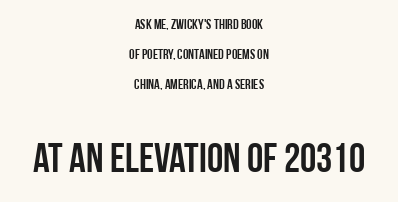
Q: Is the text italic (slanted)? A: No, it is upright.
Q: Is the typeface a serif or a sans-serif typeface? A: Sans-serif.
Q: Is the text underlined? A: No.
Q: How is the paragraph aligned? A: Centered.
Q: Is the spacing between letters normal or unusually wide? A: Normal.
Q: Is the spacing between lines tight, normal or loose? A: Loose.
Q: Which block of text is set in a larger size, the first (top) or the second (bottom)? A: The second (bottom) one.
Q: Width (condensed, normal, or wide)? A: Condensed.
Q: Stroke contrast? A: Low.
Q: x-height? A: Large.
Q: Monospaced? A: No.
